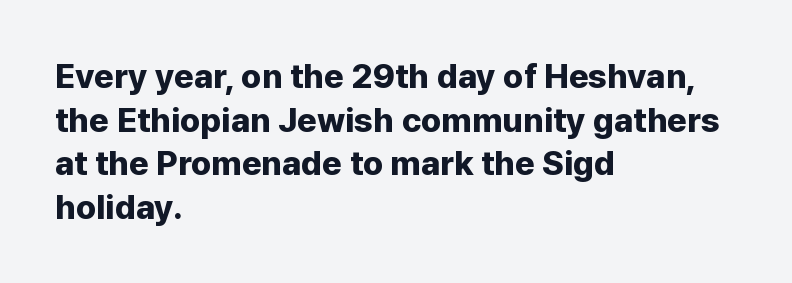
Q: Is the text bold? A: Yes.
Q: Is the text italic (slanted)? A: No, it is upright.
Q: Is the typeface a serif or a sans-serif typeface? A: Sans-serif.
Q: Is the text underlined? A: No.
Q: How is the paragraph aligned? A: Left-aligned.
Q: Is the spacing between letters normal or unusually wide? A: Normal.
Q: Is the spacing between lines tight, normal or loose? A: Normal.
Q: Width (condensed, normal, or wide)? A: Normal.
Q: Stroke contrast? A: Low.
Q: x-height? A: Medium.
Q: Monospaced? A: No.
